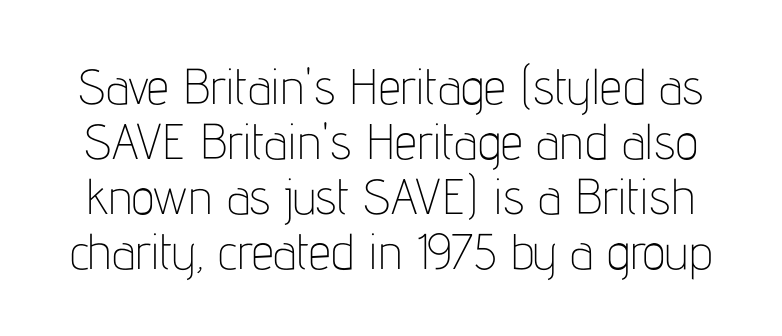
The image shows 50 px thin, condensed sans-serif type, upright; set tight line spacing (1.1x), normal letter spacing, not underlined; low stroke contrast and a medium x-height.
